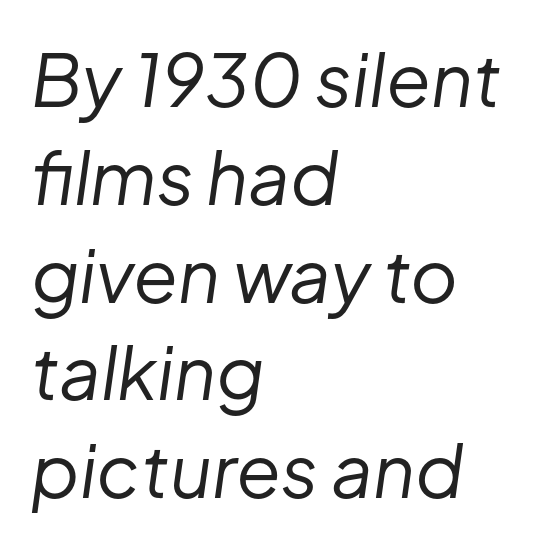
{"italic": "yes", "lean": "right", "slant_degrees": 8, "bold": "no", "weight": "regular", "width": "normal", "stroke_contrast": "low", "x_height": "medium", "monospaced": "no", "underline": "no", "align": "left", "line_spacing": "normal", "line_spacing_ratio": 1.34, "letter_spacing": "normal", "letter_spacing_em": 0.0, "glyph_px": 73}
